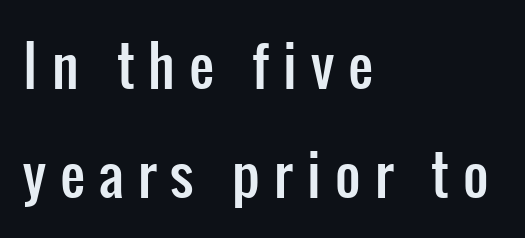
Typeset ragged right — the left edge is the straight one. Underline: absent. Does the type have serifs? No, each stem ends abruptly. Think of a printed novel: that variable character pitch is what you see here.
